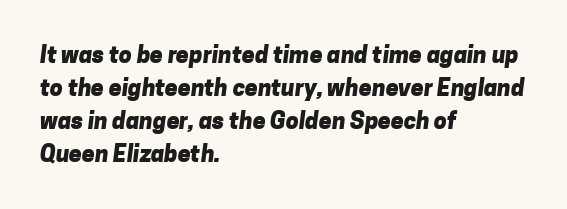
Q: Is the text bold? A: Yes.
Q: Is the text underlined? A: No.
Q: How is the paragraph aligned? A: Left-aligned.
Q: Is the spacing between letters normal or unusually wide? A: Normal.
Q: Is the spacing between lines tight, normal or loose? A: Normal.
